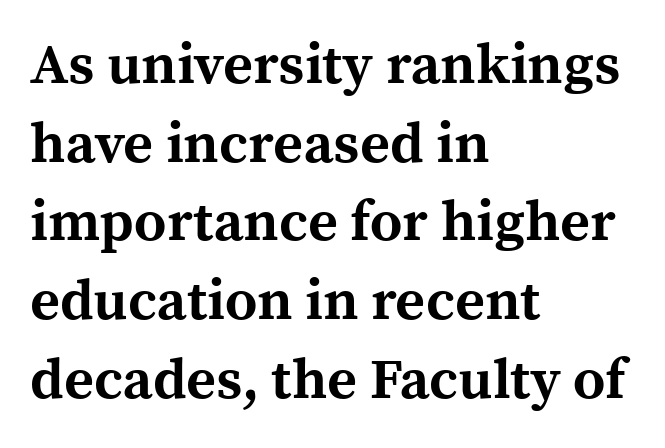
The image shows 57 px bold serif type, upright; set left-aligned, normal line spacing (1.38x), normal letter spacing, not underlined; a medium x-height.
